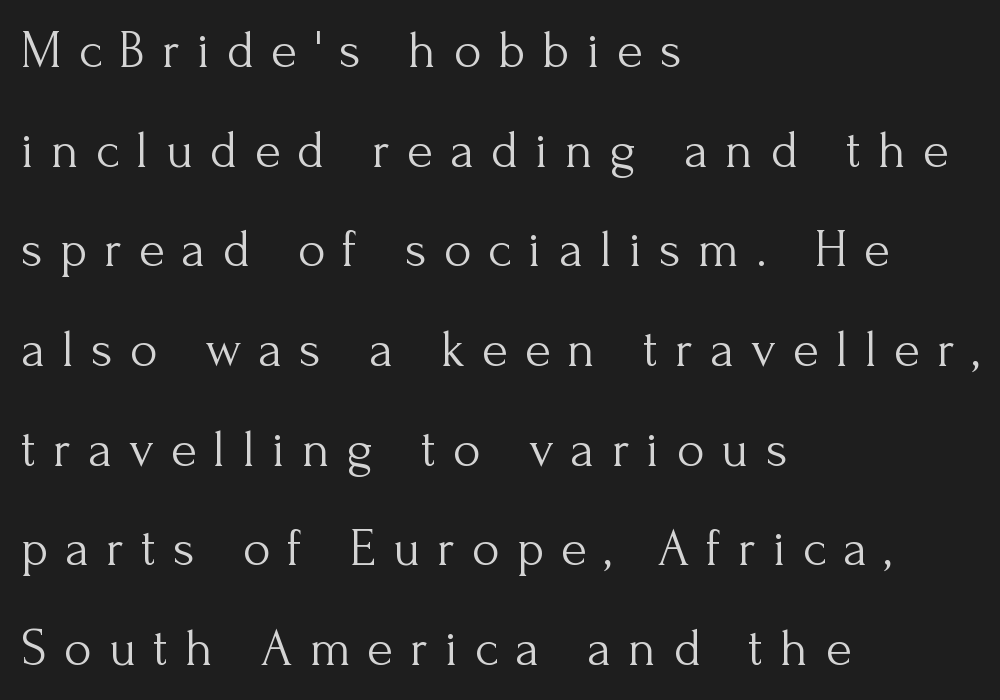
{"serif": "yes", "italic": "no", "bold": "no", "weight": "light", "width": "normal", "stroke_contrast": "medium", "x_height": "small", "monospaced": "no", "underline": "no", "align": "left", "line_spacing_ratio": 1.88, "letter_spacing": "wide", "letter_spacing_em": 0.32, "glyph_px": 53}
